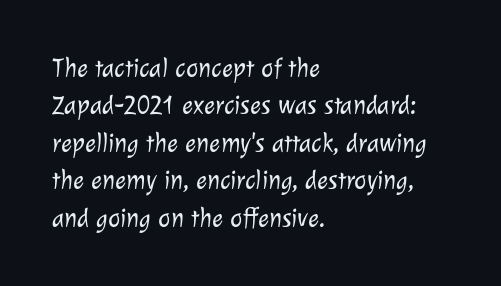
The image shows 26 px text type; set left-aligned, normal line spacing (1.44x), normal letter spacing, not underlined.
